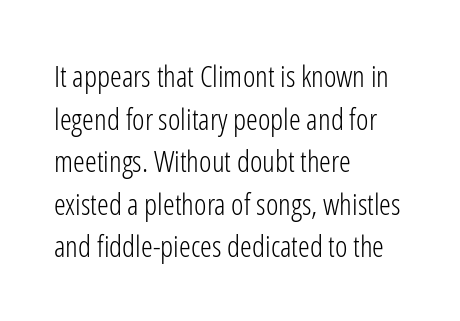
I'd call this a sans setting — the letters go barefoot. Students, observe: this is what conventionally led text looks like. Reading down the block, your eye returns to a fixed left position each line. The specimen omits any rule beneath the text block's lines.
